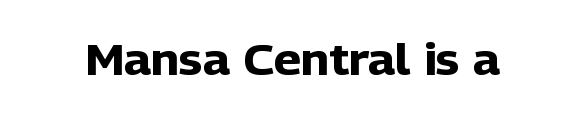
Q: Is the text bold? A: Yes.
Q: Is the text italic (slanted)? A: No, it is upright.
Q: Is the typeface a serif or a sans-serif typeface? A: Sans-serif.
Q: Is the text underlined? A: No.
Q: Is the spacing between letters normal or unusually wide? A: Normal.
Q: Width (condensed, normal, or wide)? A: Normal.
Q: Stroke contrast? A: Low.
Q: x-height? A: Medium.
Q: Monospaced? A: No.
